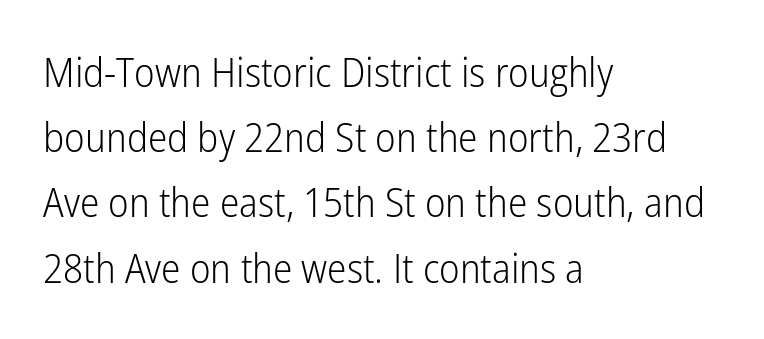
{"serif": "no", "italic": "no", "bold": "no", "weight": "light", "width": "condensed", "stroke_contrast": "low", "x_height": "medium", "monospaced": "no", "underline": "no", "align": "left", "line_spacing": "normal", "line_spacing_ratio": 1.59, "letter_spacing": "normal", "letter_spacing_em": 0.0, "glyph_px": 41}
